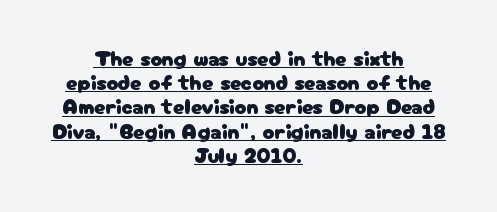
{"italic": "no", "underline": "yes", "align": "center", "line_spacing": "tight", "line_spacing_ratio": 1.1, "letter_spacing": "normal", "letter_spacing_em": 0.0, "glyph_px": 22}
